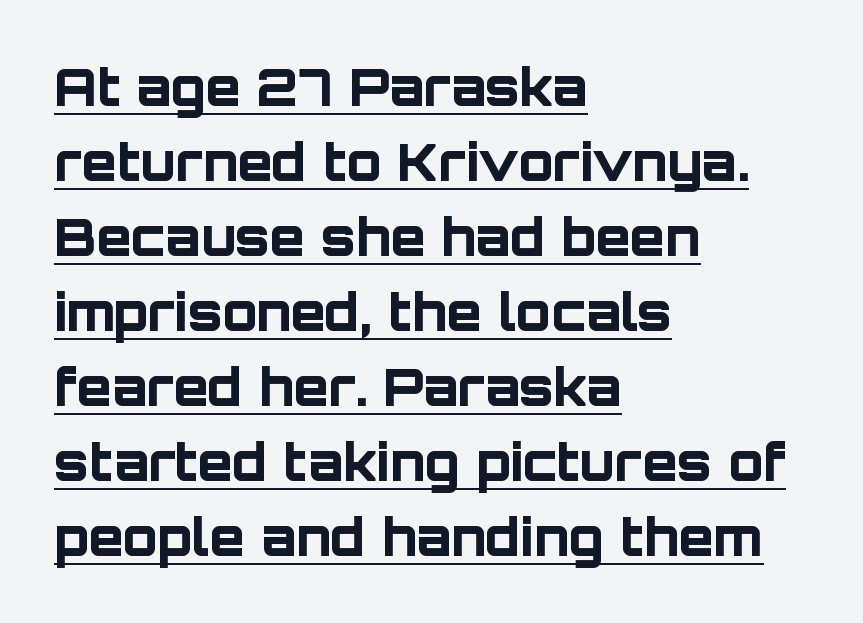
{"serif": "no", "italic": "no", "bold": "yes", "weight": "bold", "width": "normal", "stroke_contrast": "low", "x_height": "large", "monospaced": "no", "underline": "yes", "align": "left", "line_spacing": "normal", "line_spacing_ratio": 1.47, "letter_spacing": "normal", "letter_spacing_em": 0.0, "glyph_px": 51}
